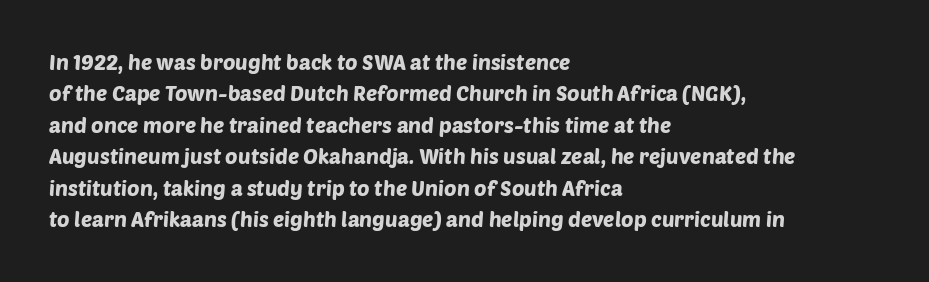
{"underline": "no", "align": "left", "line_spacing": "normal", "line_spacing_ratio": 1.5, "letter_spacing": "normal", "letter_spacing_em": 0.0, "glyph_px": 21}
